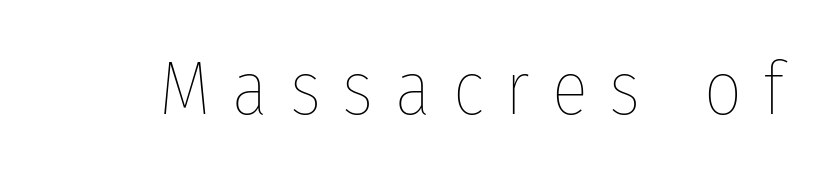
The image shows 75 px thin, condensed type, upright; set unusually wide letter spacing (+0.29 em), not underlined; low stroke contrast and a medium x-height.
